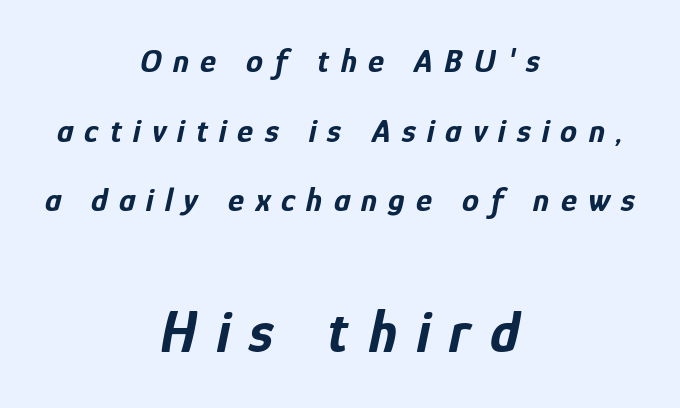
Descenders hang freely into open space. Each word looks stretched out because of the extra space between its letters. Character widths vary here, with narrow letters taking less room than wide ones. Strokes here are thick enough to call this a true bold.
